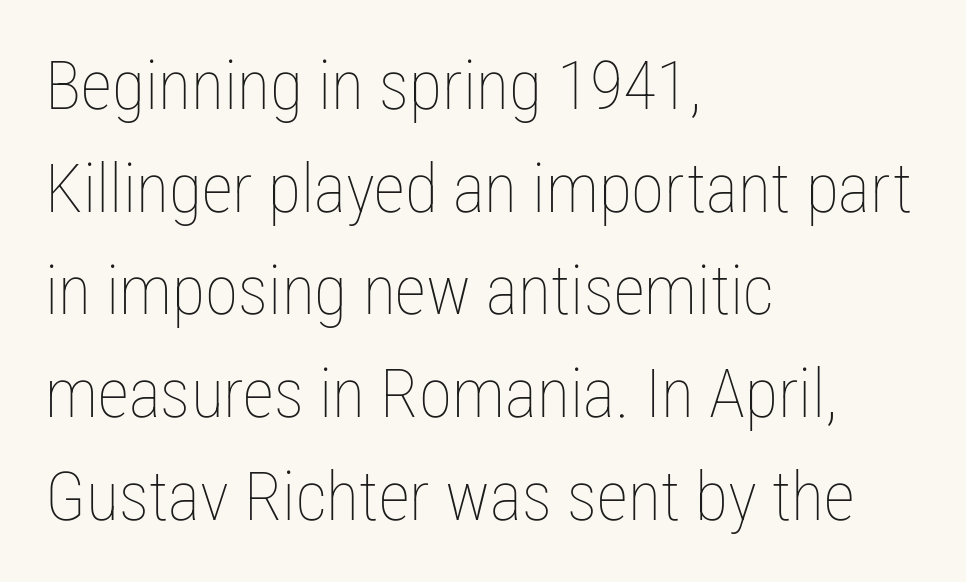
Q: Is the text bold? A: No.
Q: Is the text italic (slanted)? A: No, it is upright.
Q: Is the text underlined? A: No.
Q: How is the paragraph aligned? A: Left-aligned.
Q: Is the spacing between letters normal or unusually wide? A: Normal.
Q: Is the spacing between lines tight, normal or loose? A: Normal.
Q: Width (condensed, normal, or wide)? A: Condensed.
Q: Stroke contrast? A: Low.
Q: x-height? A: Medium.
Q: Monospaced? A: No.
